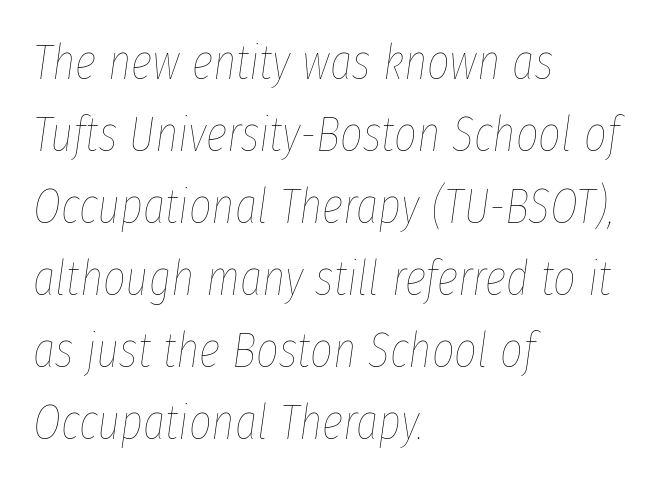
The image shows 49 px thin, condensed type, italic (leaning right); set left-aligned, normal line spacing (1.47x), normal letter spacing, not underlined; low stroke contrast and a medium x-height.
